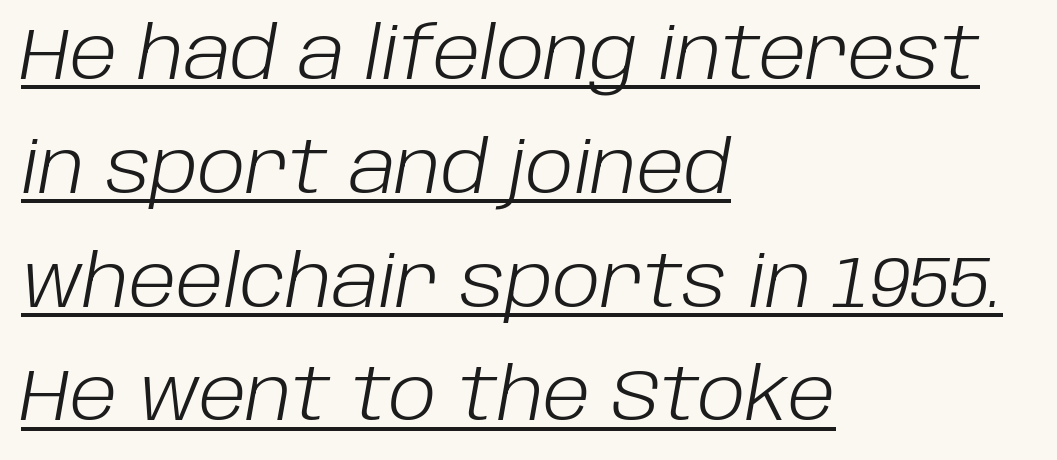
Q: Is the text bold? A: No.
Q: Is the text italic (slanted)? A: Yes, it leans right by about 10 degrees.
Q: Is the text underlined? A: Yes.
Q: How is the paragraph aligned? A: Left-aligned.
Q: Is the spacing between letters normal or unusually wide? A: Normal.
Q: Is the spacing between lines tight, normal or loose? A: Normal.
Q: Width (condensed, normal, or wide)? A: Normal.
Q: Stroke contrast? A: Low.
Q: x-height? A: Large.
Q: Monospaced? A: No.
